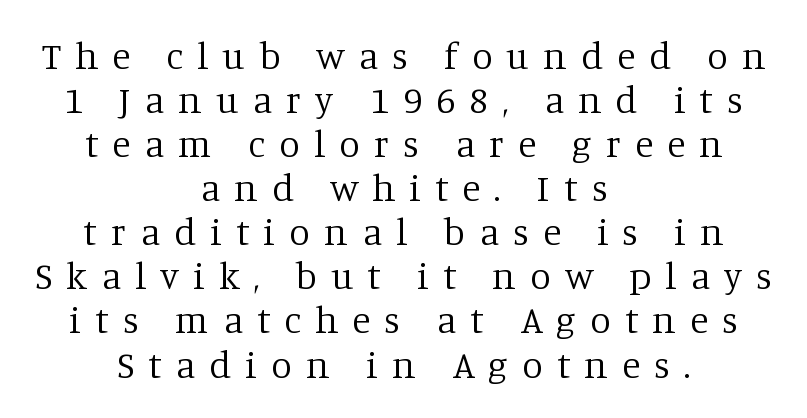
The string is rendered with underlining switched off. The typesetting does not lean heavy: it is not bold. This rendering uses center alignment, leaving both contours irregular but symmetric. A typesetter would call this proportional, since set widths differ per character.
